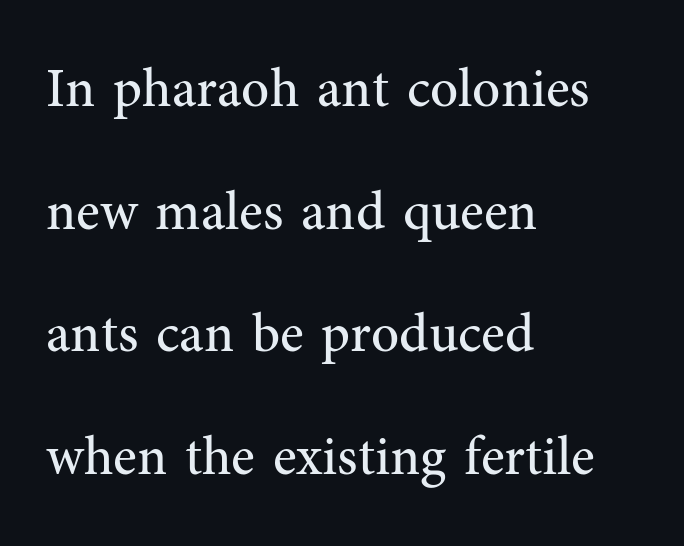
The image shows 55 px regular-weight serif type, upright; set left-aligned, loose line spacing (2.23x), normal letter spacing, not underlined; medium stroke contrast and a medium x-height.
